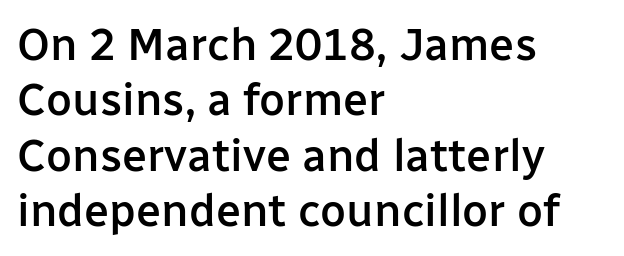
Q: Is the text bold? A: Semi-bold.
Q: Is the text italic (slanted)? A: No, it is upright.
Q: Is the typeface a serif or a sans-serif typeface? A: Sans-serif.
Q: Is the text underlined? A: No.
Q: How is the paragraph aligned? A: Left-aligned.
Q: Is the spacing between letters normal or unusually wide? A: Normal.
Q: Width (condensed, normal, or wide)? A: Normal.
Q: Stroke contrast? A: Low.
Q: x-height? A: Medium.
Q: Monospaced? A: No.
